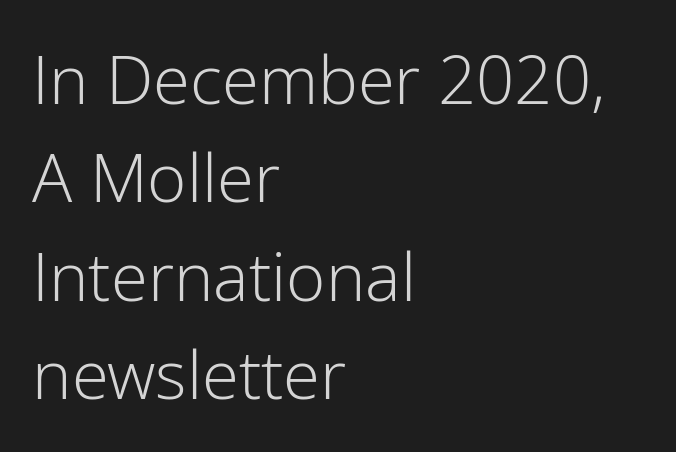
Q: Is the text bold? A: No.
Q: Is the text italic (slanted)? A: No, it is upright.
Q: Is the typeface a serif or a sans-serif typeface? A: Sans-serif.
Q: Is the text underlined? A: No.
Q: How is the paragraph aligned? A: Left-aligned.
Q: Is the spacing between letters normal or unusually wide? A: Normal.
Q: Is the spacing between lines tight, normal or loose? A: Normal.
Q: Width (condensed, normal, or wide)? A: Normal.
Q: Stroke contrast? A: Low.
Q: x-height? A: Medium.
Q: Monospaced? A: No.
